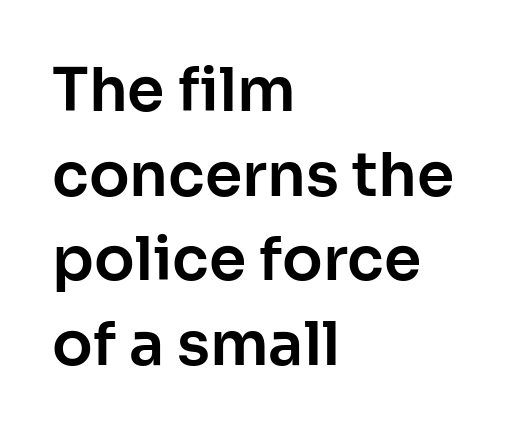
Q: Is the text italic (slanted)? A: No, it is upright.
Q: Is the typeface a serif or a sans-serif typeface? A: Sans-serif.
Q: Is the text underlined? A: No.
Q: How is the paragraph aligned? A: Left-aligned.
Q: Is the spacing between letters normal or unusually wide? A: Normal.
Q: Is the spacing between lines tight, normal or loose? A: Normal.
Q: Width (condensed, normal, or wide)? A: Normal.
Q: Stroke contrast? A: Low.
Q: x-height? A: Medium.
Q: Monospaced? A: No.
